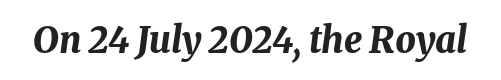
The face used here has the dense, thick strokes of a bold. A typesetter would call this proportional, since set widths differ per character. The face used here has a pronounced slope to its letters. The specimen omits any rule beneath the text block's lines.
